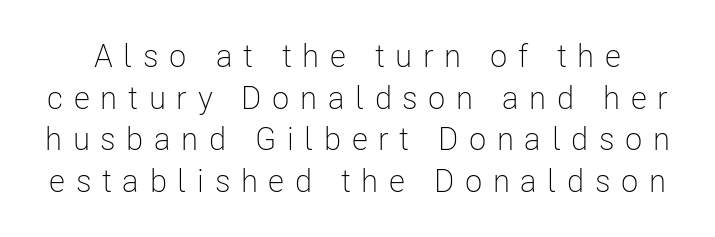
Q: Is the text bold? A: No.
Q: Is the text italic (slanted)? A: No, it is upright.
Q: Is the typeface a serif or a sans-serif typeface? A: Sans-serif.
Q: Is the text underlined? A: No.
Q: Is the spacing between letters normal or unusually wide? A: Unusually wide.
Q: Is the spacing between lines tight, normal or loose? A: Normal.
Q: Width (condensed, normal, or wide)? A: Condensed.
Q: Stroke contrast? A: Low.
Q: x-height? A: Medium.
Q: Monospaced? A: No.
